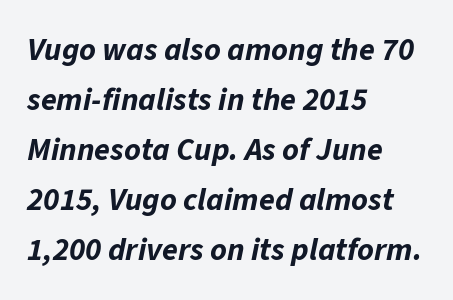
The lines in this sample share a left origin and differ only in where they stop. The gap between lines stays unmarked. A typesetter would call this proportional, since set widths differ per character. Observe the ordinary spacing: letters are neighbours, not strangers. These lines carry a lot of weight — the face is fully bold. Is there much room between lines? A standard amount, neither cramped nor airy.
